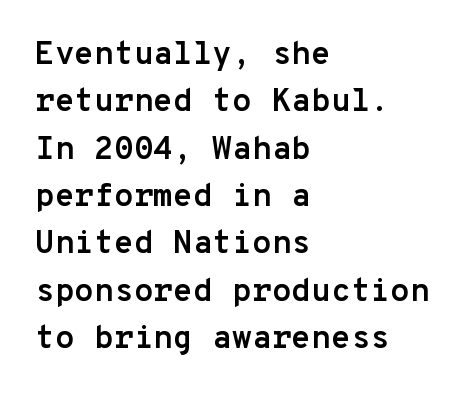
The image shows 32 px semibold sans-serif type, upright, monospaced; set left-aligned, normal line spacing (1.48x), normal letter spacing, not underlined; low stroke contrast and a medium x-height.
